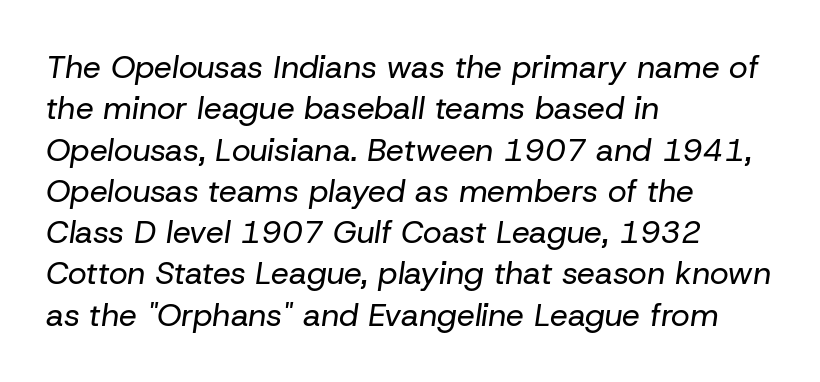
{"italic": "yes", "lean": "right", "slant_degrees": 8, "bold": "no", "weight": "regular", "width": "normal", "stroke_contrast": "low", "x_height": "medium", "monospaced": "no", "underline": "no", "align": "left", "line_spacing": "normal", "line_spacing_ratio": 1.29, "letter_spacing": "normal", "letter_spacing_em": 0.0, "glyph_px": 32}
